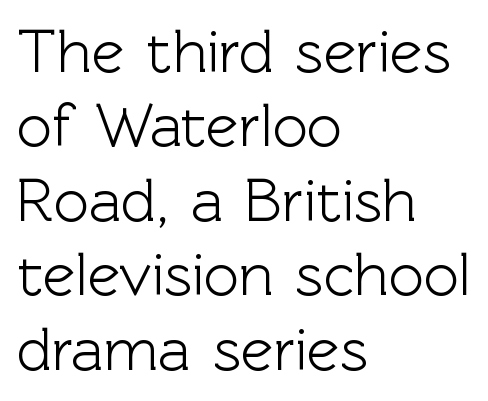
Q: Is the text italic (slanted)? A: No, it is upright.
Q: Is the typeface a serif or a sans-serif typeface? A: Sans-serif.
Q: Is the text underlined? A: No.
Q: How is the paragraph aligned? A: Left-aligned.
Q: Is the spacing between letters normal or unusually wide? A: Normal.
Q: Width (condensed, normal, or wide)? A: Normal.
Q: x-height? A: Medium.
Q: Monospaced? A: No.
